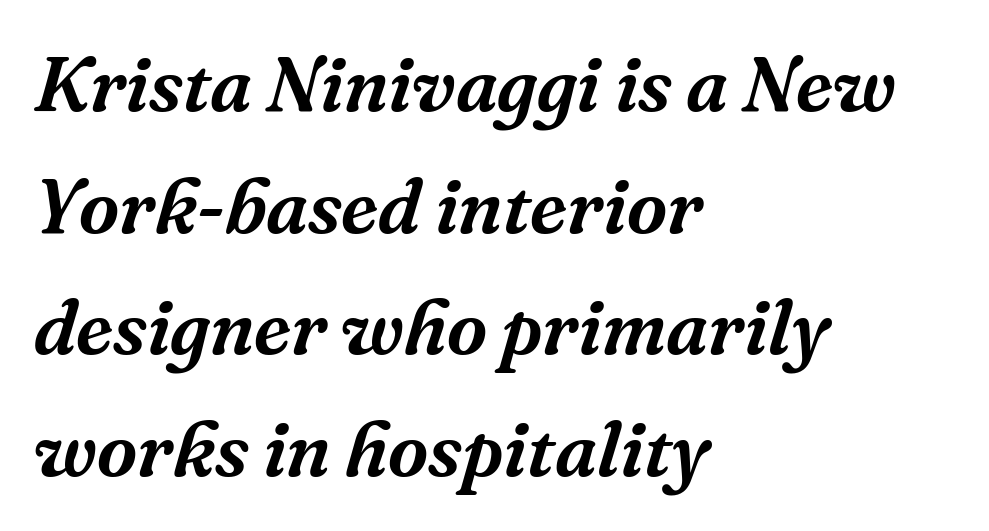
{"serif": "yes", "italic": "yes", "lean": "right", "slant_degrees": 16, "width": "normal", "stroke_contrast": "medium", "x_height": "medium", "monospaced": "no", "underline": "no", "align": "left", "line_spacing": "normal", "line_spacing_ratio": 1.56, "letter_spacing": "normal", "letter_spacing_em": 0.0, "glyph_px": 78}
